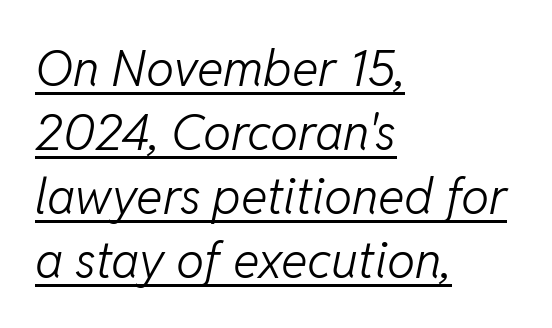
This rendering leaves character spacing at its baseline value. Is the block centered? No — it sits flush against the left margin. This rendering features underlined lettering. Style check: oblique.
